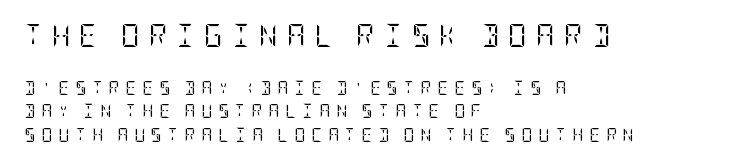
Q: Is the text bold? A: No.
Q: Is the text italic (slanted)? A: No, it is upright.
Q: Is the text underlined? A: No.
Q: How is the paragraph aligned? A: Left-aligned.
Q: Is the spacing between letters normal or unusually wide? A: Unusually wide.
Q: Is the spacing between lines tight, normal or loose? A: Normal.
Q: Which block of text is set in a larger size, the first (top) or the second (bottom)? A: The first (top) one.
